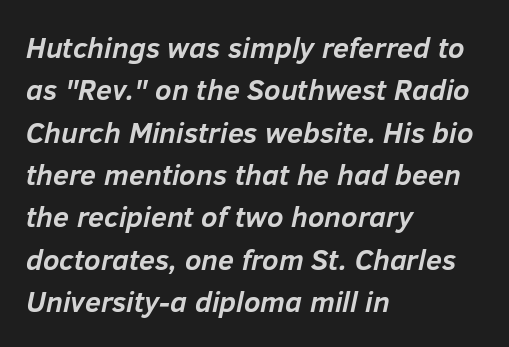
Q: Is the text bold? A: Yes.
Q: Is the text italic (slanted)? A: Yes, it leans right by about 12 degrees.
Q: Is the text underlined? A: No.
Q: How is the paragraph aligned? A: Left-aligned.
Q: Is the spacing between letters normal or unusually wide? A: Normal.
Q: Is the spacing between lines tight, normal or loose? A: Normal.
Q: Width (condensed, normal, or wide)? A: Normal.
Q: Stroke contrast? A: Low.
Q: x-height? A: Medium.
Q: Monospaced? A: No.
